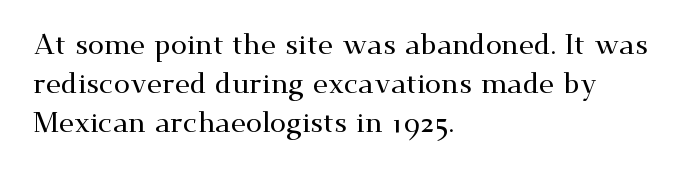
Any mark beneath the type? The region is blank. What's the leading like? Ordinary, nothing unusual. How are the letters spaced? Ordinarily, with no added tracking. Layout note: lines flush left.
